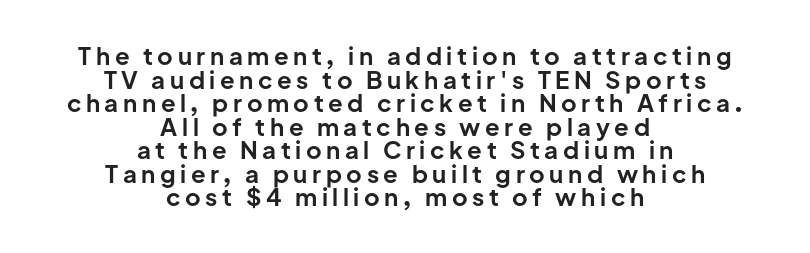
The lettering stays uniformly vertical, giving the passage a roman look. Leftover space on each line is divided equally before and after the words. Vertical spacing — tight. These lines carry a lot of weight — the face is fully bold.
